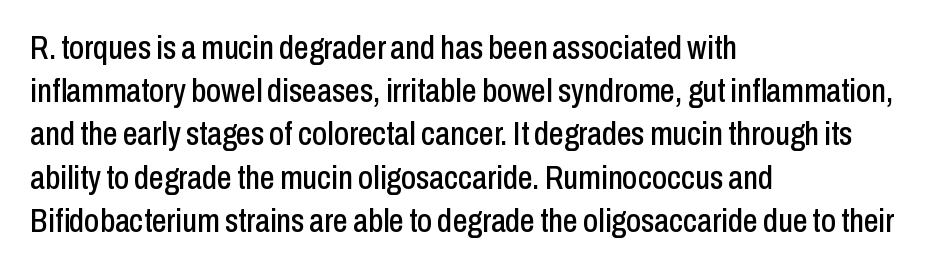
Q: Is the text italic (slanted)? A: No, it is upright.
Q: Is the typeface a serif or a sans-serif typeface? A: Sans-serif.
Q: Is the text underlined? A: No.
Q: How is the paragraph aligned? A: Left-aligned.
Q: Is the spacing between letters normal or unusually wide? A: Normal.
Q: Is the spacing between lines tight, normal or loose? A: Normal.
Q: Width (condensed, normal, or wide)? A: Condensed.
Q: Stroke contrast? A: Low.
Q: x-height? A: Medium.
Q: Monospaced? A: No.
